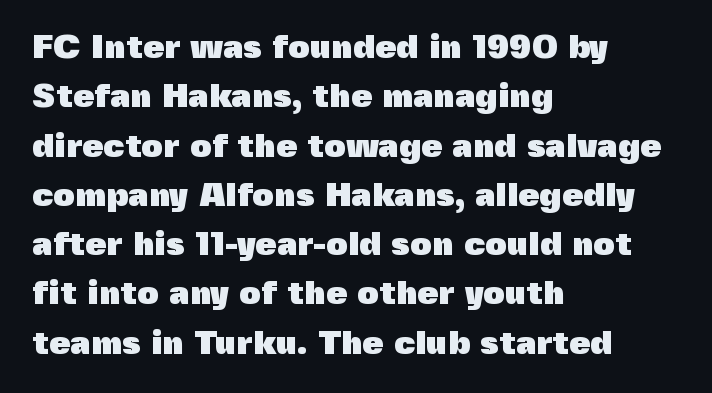
Q: Is the text bold? A: Yes.
Q: Is the text italic (slanted)? A: No, it is upright.
Q: Is the typeface a serif or a sans-serif typeface? A: Sans-serif.
Q: Is the text underlined? A: No.
Q: How is the paragraph aligned? A: Left-aligned.
Q: Is the spacing between letters normal or unusually wide? A: Normal.
Q: Is the spacing between lines tight, normal or loose? A: Normal.
Q: Width (condensed, normal, or wide)? A: Normal.
Q: x-height? A: Medium.
Q: Monospaced? A: No.
